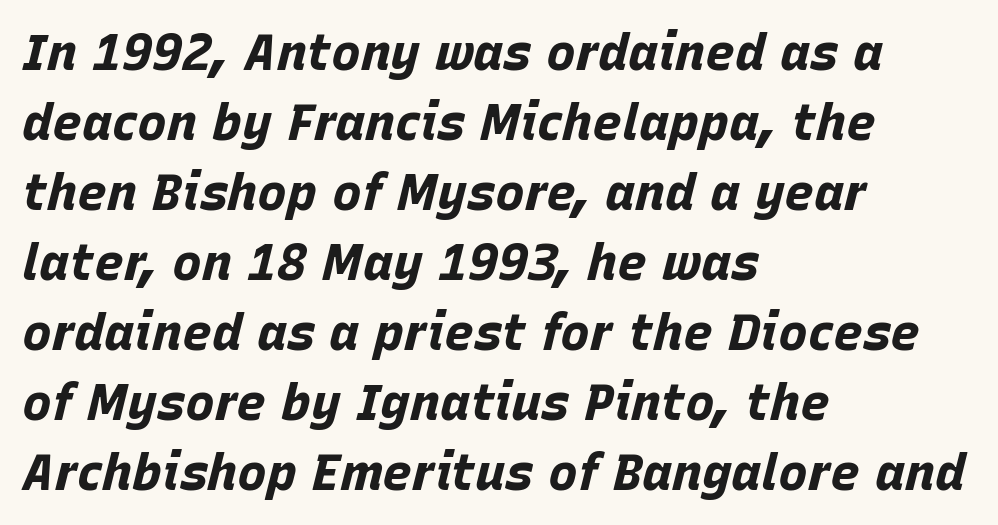
{"italic": "yes", "lean": "right", "slant_degrees": 15, "bold": "yes", "weight": "bold", "width": "normal", "stroke_contrast": "low", "x_height": "large", "monospaced": "no", "underline": "no", "align": "left", "line_spacing": "normal", "line_spacing_ratio": 1.4, "letter_spacing": "normal", "letter_spacing_em": 0.0, "glyph_px": 50}
